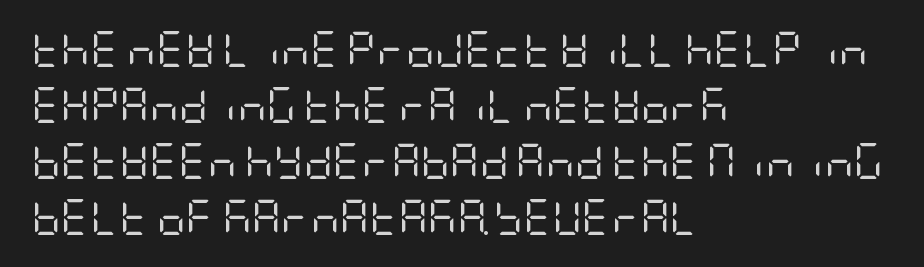
Does the type have serifs? No, each stem ends abruptly. The letters sit at their default tracking, neither squeezed nor spread. Weight: in the light-to-regular range. These lines are set flush left with a ragged right edge. Each new line begins a customary step beneath the previous one. Ascenders rise straight up at ninety degrees.
